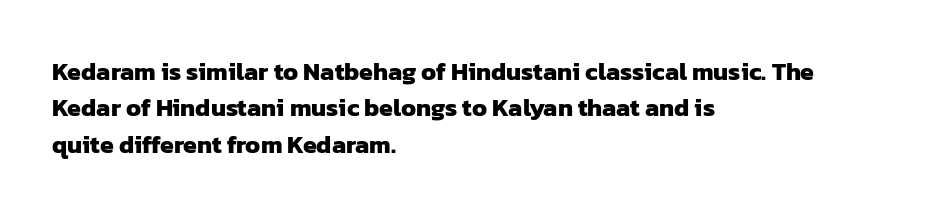
{"bold": "yes", "underline": "no", "align": "left", "line_spacing": "normal", "line_spacing_ratio": 1.46, "letter_spacing": "normal", "letter_spacing_em": 0.0, "glyph_px": 25}
